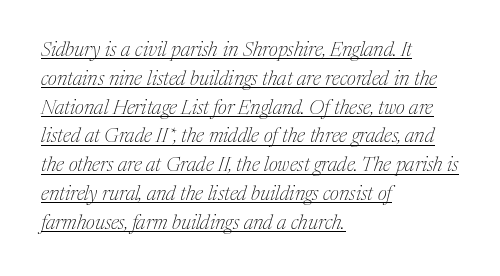
The image shows 20 px text type, italic (leaning right); set left-aligned, normal line spacing (1.44x), normal letter spacing, underlined.
